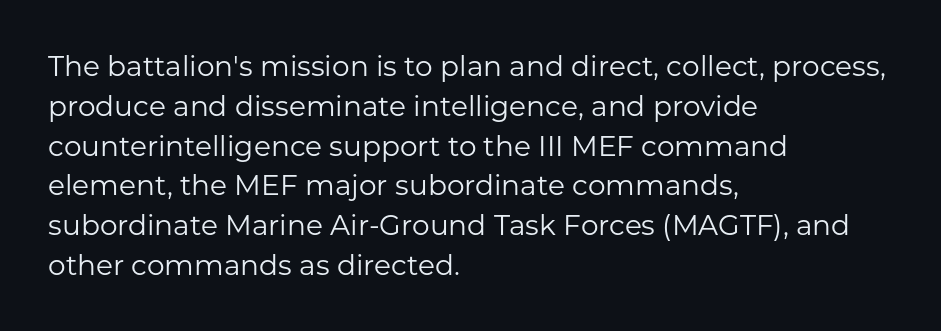
Q: Is the text bold? A: No.
Q: Is the text italic (slanted)? A: No, it is upright.
Q: Is the typeface a serif or a sans-serif typeface? A: Sans-serif.
Q: Is the text underlined? A: No.
Q: How is the paragraph aligned? A: Left-aligned.
Q: Is the spacing between letters normal or unusually wide? A: Normal.
Q: Is the spacing between lines tight, normal or loose? A: Normal.
Q: Width (condensed, normal, or wide)? A: Normal.
Q: Stroke contrast? A: Low.
Q: x-height? A: Medium.
Q: Monospaced? A: No.
